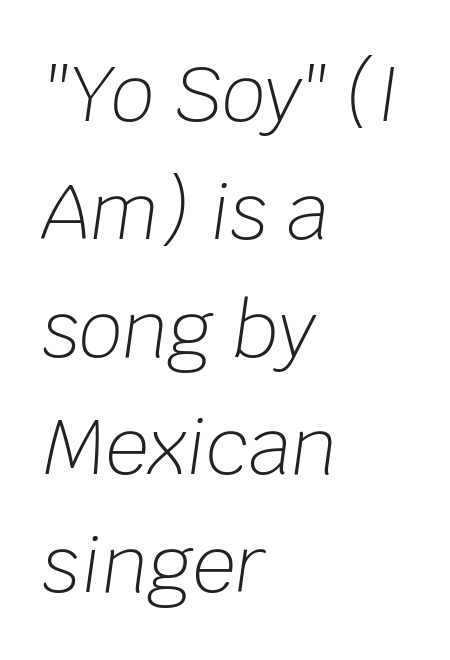
{"italic": "yes", "lean": "right", "slant_degrees": 8, "bold": "no", "weight": "light", "width": "normal", "stroke_contrast": "low", "x_height": "large", "monospaced": "no", "underline": "no", "align": "left", "line_spacing": "normal", "line_spacing_ratio": 1.55, "letter_spacing": "normal", "letter_spacing_em": 0.0, "glyph_px": 76}
